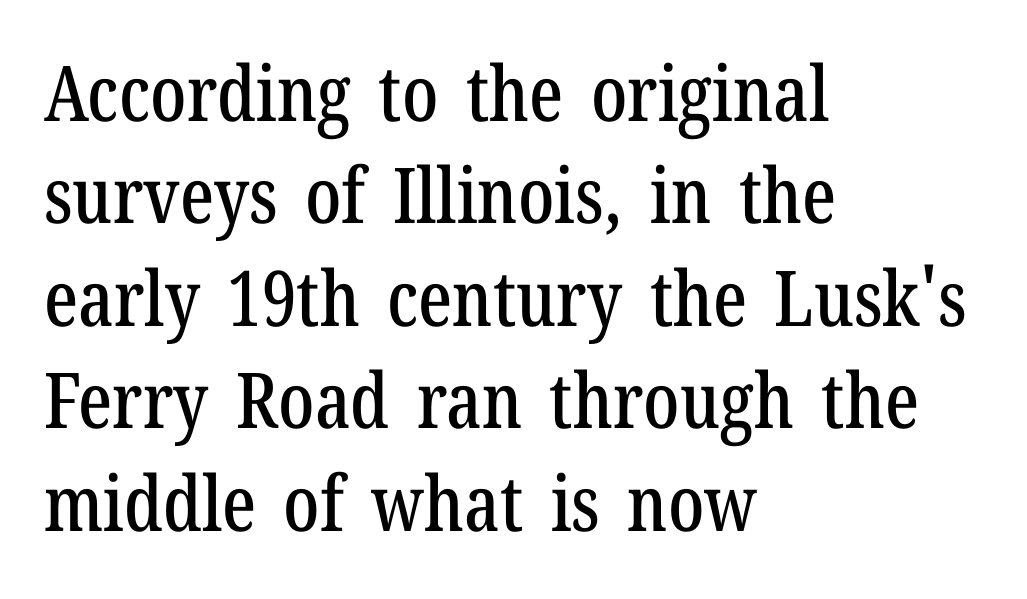
{"serif": "yes", "italic": "no", "width": "condensed", "stroke_contrast": "low", "x_height": "medium", "monospaced": "no", "underline": "no", "align": "left", "line_spacing": "normal", "line_spacing_ratio": 1.33, "letter_spacing": "normal", "letter_spacing_em": 0.0, "glyph_px": 77}
